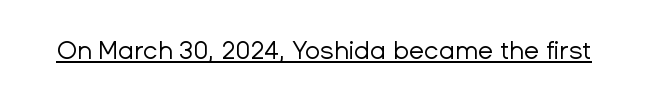
The letterforms sit at book weight or below. Posture: upright roman. Here the glyphs are tracked normally, forming tight word shapes. The words here are underlined.
